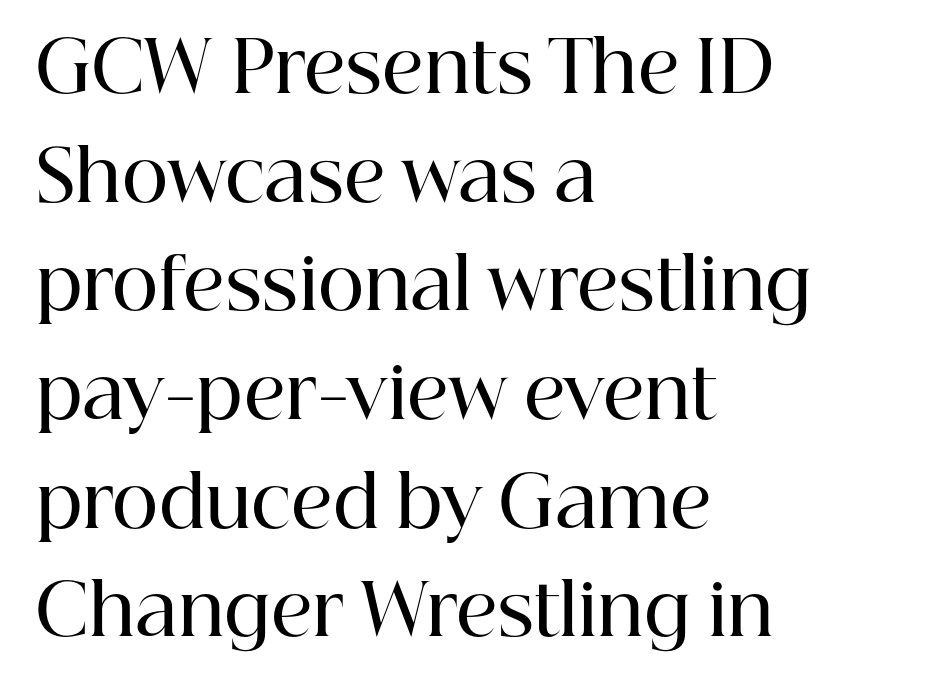
{"serif": "yes", "italic": "no", "bold": "semi", "weight": "semibold", "width": "normal", "stroke_contrast": "high", "x_height": "medium", "monospaced": "no", "underline": "no", "align": "left", "line_spacing": "normal", "line_spacing_ratio": 1.53, "letter_spacing": "normal", "letter_spacing_em": 0.0, "glyph_px": 71}
